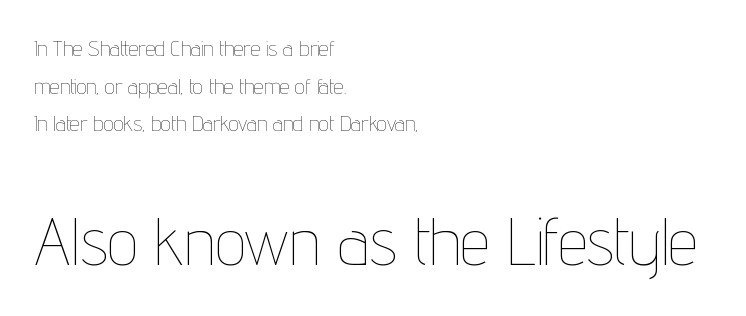
The image shows 67 px thin, condensed type, upright; set left-aligned, line spacing 1.71x, normal letter spacing, not underlined; the second (bottom) block is 3.05x larger; low stroke contrast and a medium x-height.
